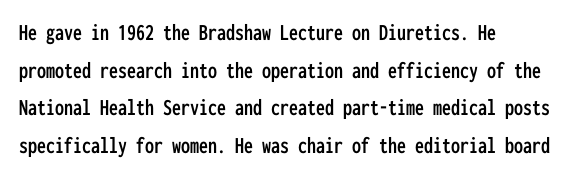
Students, observe: this is what conventionally led text looks like. When letters stand straight like this, we call the style roman or upright. Horizontally, the lines are justified to the leading edge only. The type is set solid horizontally, with unmodified tracking. The baseline area is clear.
